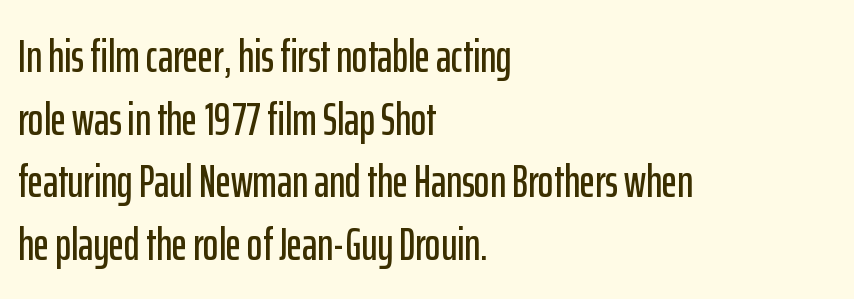
The space between consecutive lines is moderate. Notice how the stems are strictly vertical — no italics here. Serifs: no, the terminals of the letterforms are clean. Spacing verdict: proportional, widths tailored to each character.
